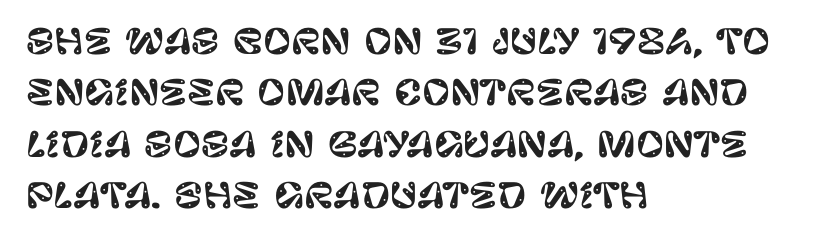
The image shows 34 px sans-serif type; set left-aligned, normal line spacing (1.51x), normal letter spacing, not underlined; low stroke contrast and a large x-height.
